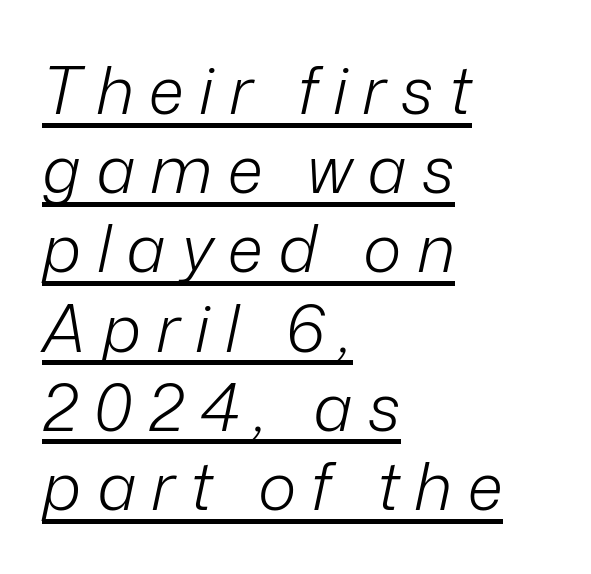
Q: Is the text bold? A: No.
Q: Is the text italic (slanted)? A: Yes, it leans right by about 12 degrees.
Q: Is the text underlined? A: Yes.
Q: How is the paragraph aligned? A: Left-aligned.
Q: Is the spacing between letters normal or unusually wide? A: Unusually wide.
Q: Width (condensed, normal, or wide)? A: Normal.
Q: Stroke contrast? A: Low.
Q: x-height? A: Medium.
Q: Monospaced? A: No.
